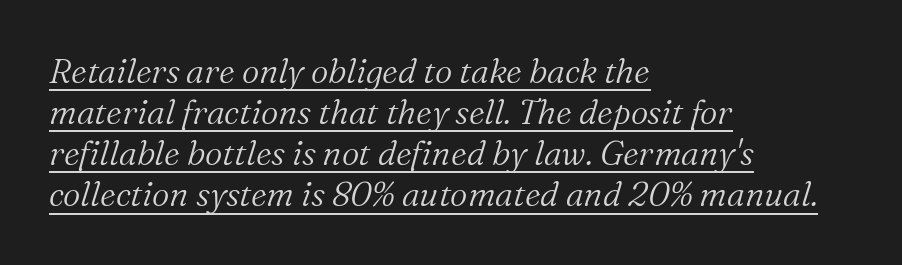
{"serif": "yes", "italic": "yes", "lean": "right", "slant_degrees": 16, "bold": "no", "weight": "light", "width": "normal", "stroke_contrast": "medium", "x_height": "medium", "monospaced": "no", "underline": "yes", "align": "left", "line_spacing_ratio": 1.21, "letter_spacing": "normal", "letter_spacing_em": 0.0, "glyph_px": 34}
